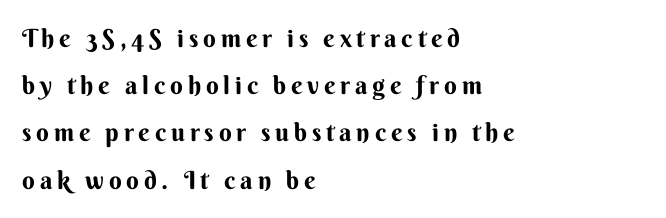
Q: Is the text bold? A: Yes.
Q: Is the text italic (slanted)? A: No, it is upright.
Q: Is the text underlined? A: No.
Q: How is the paragraph aligned? A: Left-aligned.
